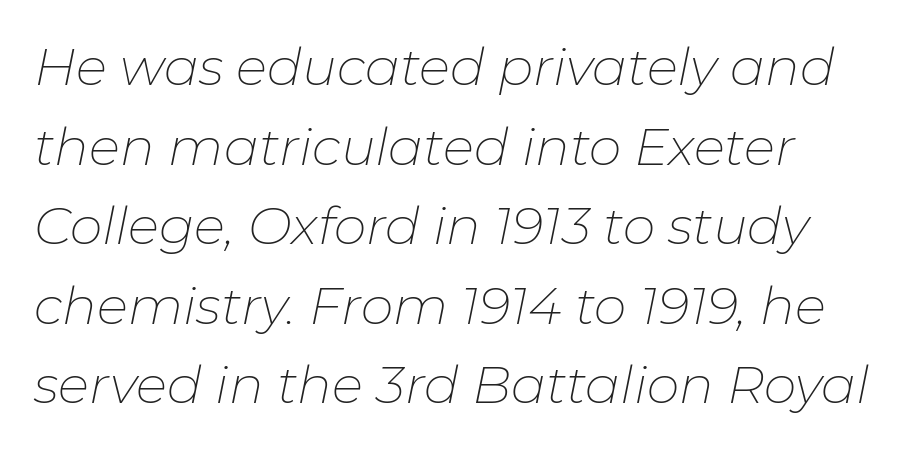
Horizontally, the lines are justified to the leading edge only. Counters stay open thanks to moderate or lighter strokes. Rendered with sloped, italic letterforms. The passage shown has conventional tracking throughout. Is this a fixed-width face? No — the glyphs have proportional, varying widths.
